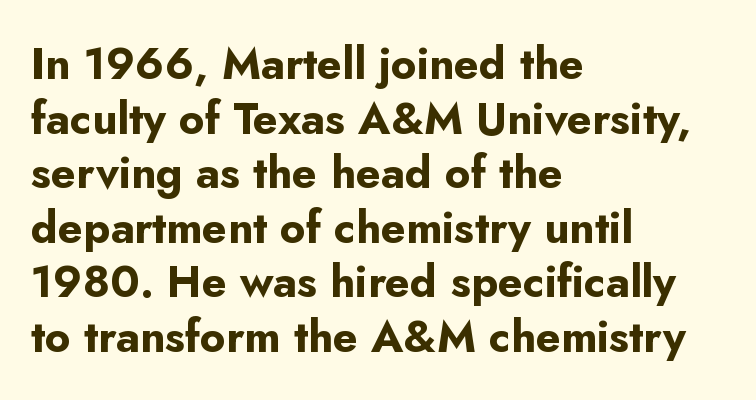
The image shows 44 px bold sans-serif type, upright; set left-aligned, line spacing 1.24x, normal letter spacing, not underlined; low stroke contrast and a small x-height.
